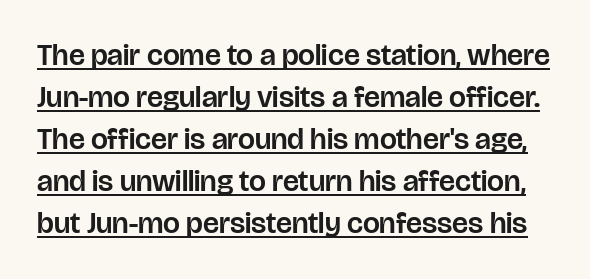
It's the straight-up-and-down kind of type. Rows of type keep a routine distance in the vertical direction. Proportional: the letters do not fall into vertical columns. Short note: letters normally spaced.
